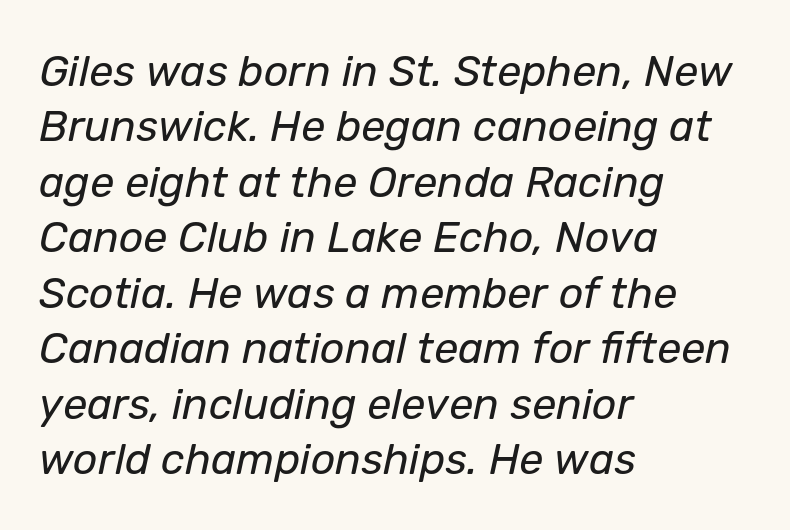
{"italic": "yes", "lean": "right", "slant_degrees": 12, "bold": "no", "weight": "regular", "width": "normal", "stroke_contrast": "low", "x_height": "medium", "monospaced": "no", "underline": "no", "align": "left", "line_spacing": "normal", "line_spacing_ratio": 1.29, "letter_spacing": "normal", "letter_spacing_em": 0.0, "glyph_px": 43}
